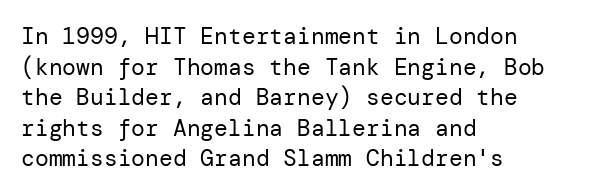
Q: Is the text bold? A: No.
Q: Is the text italic (slanted)? A: No, it is upright.
Q: Is the text underlined? A: No.
Q: How is the paragraph aligned? A: Left-aligned.
Q: Is the spacing between letters normal or unusually wide? A: Normal.
Q: Is the spacing between lines tight, normal or loose? A: Normal.
